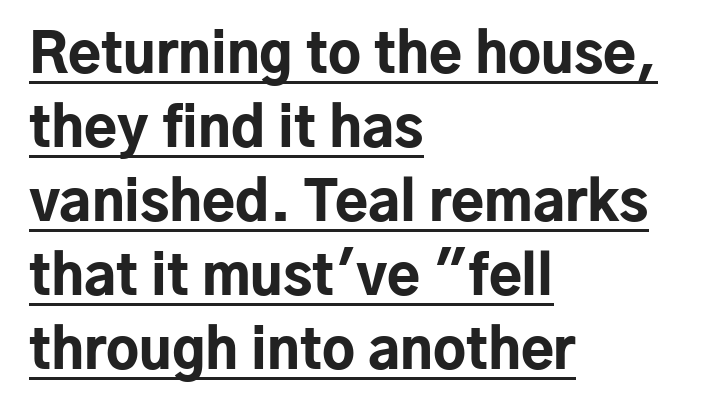
This sample has the flowing, uneven cadence of proportional lettering. Notice how thick the strokes are: this is what a full bold looks like. Underline: present. In CSS terms this would be text-align: left. Designer's note — italics off, roman on. The type is set solid horizontally, with unmodified tracking.
